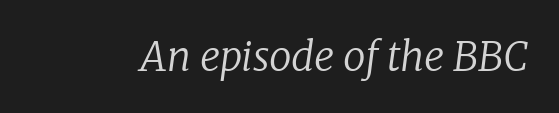
The rendering uses natural spacing where letterforms have individual widths. The passage shown has conventional tracking throughout. Heft: none added — not bold. Letters rest on an invisible, unmarked baseline. The letters are slanted; this is an italic face.
